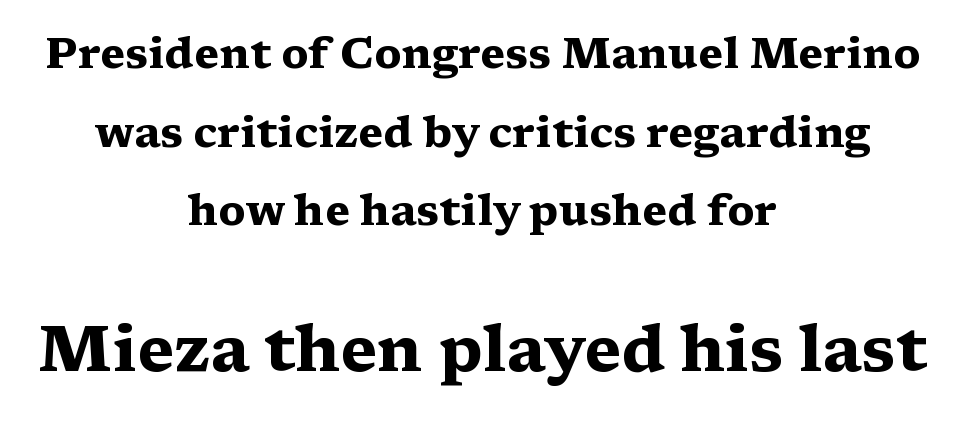
The image shows 64 px heavy, wide serif type, upright; set centered, line spacing 1.83x, normal letter spacing, not underlined; the second (bottom) block is 1.49x larger; medium stroke contrast and a medium x-height.
